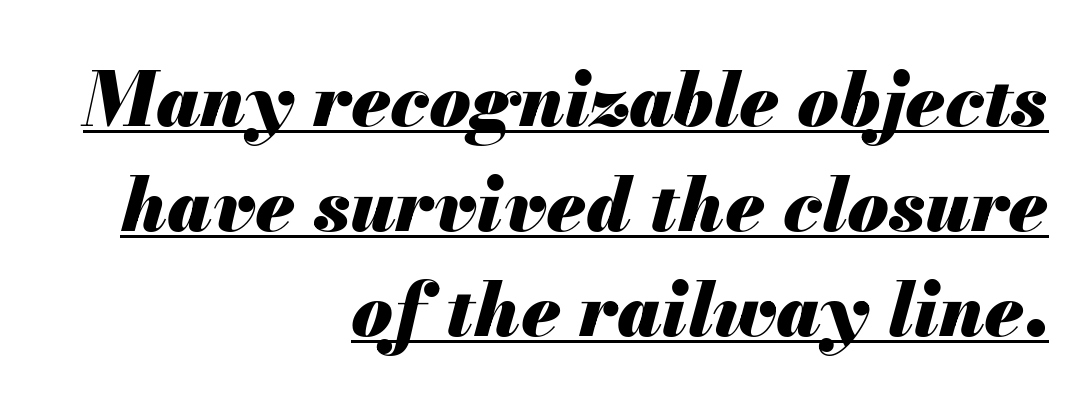
Line ends are locked; line starts wander. The passage shown is typed in a proportional face where columns would drift. The letterforms sit shoulder to shoulder at normal distance. The passage shown leans; its letterforms are oblique. In designer terms, the underline attribute is active on this setting.
